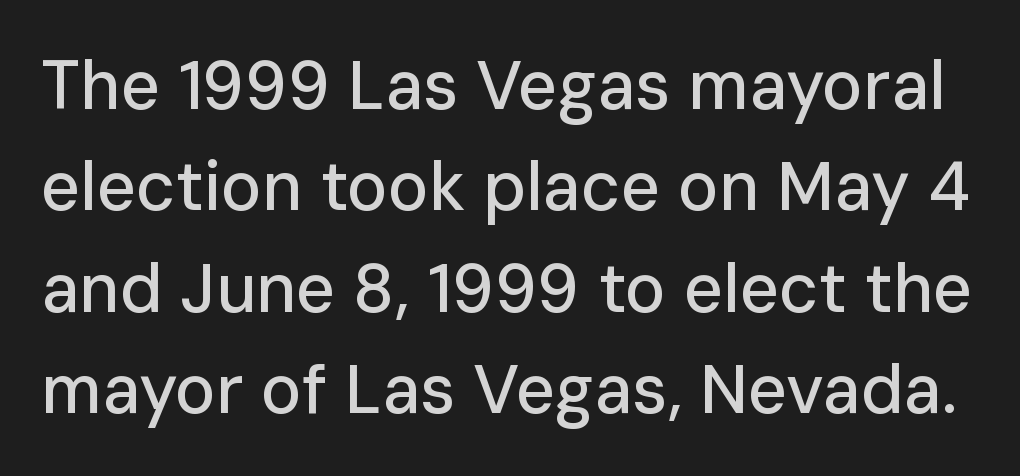
Q: Is the text italic (slanted)? A: No, it is upright.
Q: Is the typeface a serif or a sans-serif typeface? A: Sans-serif.
Q: Is the text underlined? A: No.
Q: Is the spacing between letters normal or unusually wide? A: Normal.
Q: Is the spacing between lines tight, normal or loose? A: Normal.
Q: Width (condensed, normal, or wide)? A: Normal.
Q: Stroke contrast? A: Low.
Q: x-height? A: Medium.
Q: Monospaced? A: No.
